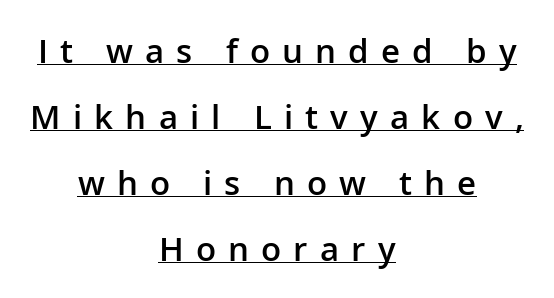
{"serif": "no", "italic": "no", "bold": "semi", "weight": "semibold", "width": "normal", "stroke_contrast": "low", "x_height": "medium", "monospaced": "no", "underline": "yes", "align": "center", "line_spacing": "loose", "line_spacing_ratio": 2.0, "letter_spacing": "wide", "letter_spacing_em": 0.37, "glyph_px": 33}
